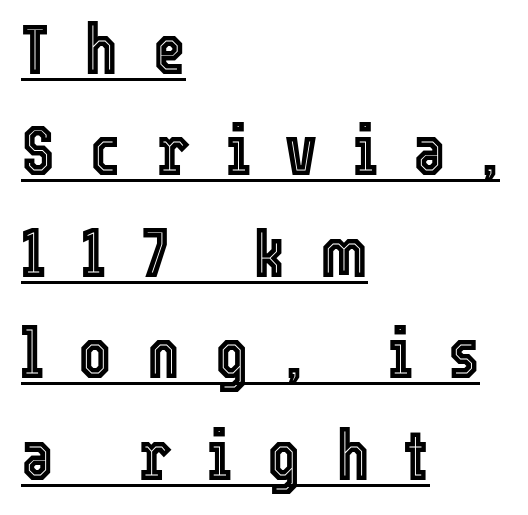
Q: Is the text italic (slanted)? A: No, it is upright.
Q: Is the text underlined? A: Yes.
Q: How is the paragraph aligned? A: Left-aligned.
Q: Is the spacing between letters normal or unusually wide? A: Unusually wide.
Q: Is the spacing between lines tight, normal or loose? A: Normal.
Q: Width (condensed, normal, or wide)? A: Condensed.
Q: x-height? A: Medium.
Q: Monospaced? A: No.
